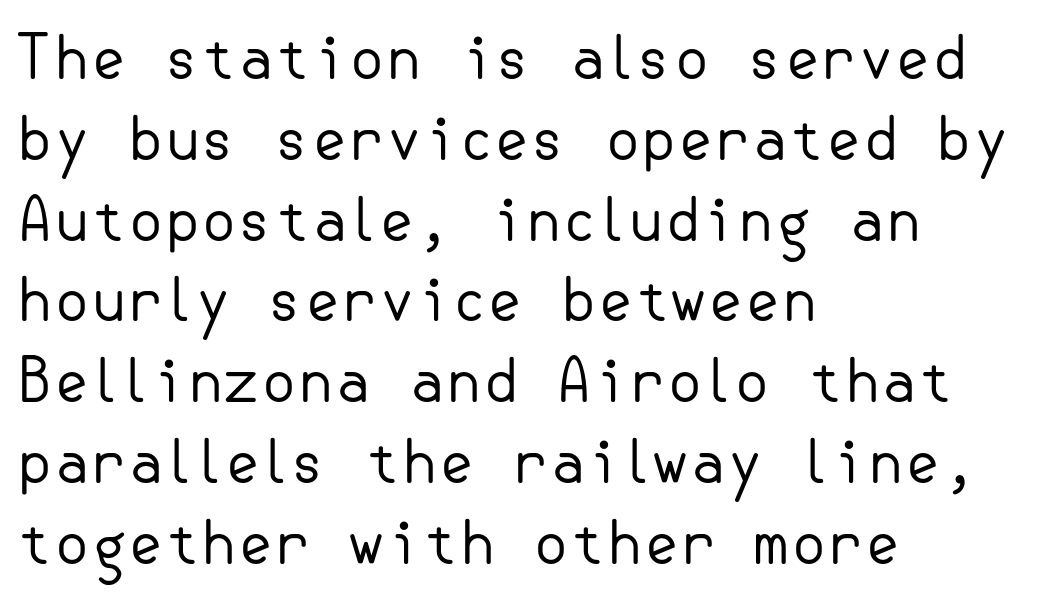
On a weight scale, this lands at 450 or below. Lines of text with bare space underneath. The lines sit at an ordinary, default distance from one another. Each letter's strokes conclude bluntly, with no projecting serifs. Tracking here is standard; glyphs follow each other at the usual distance.
